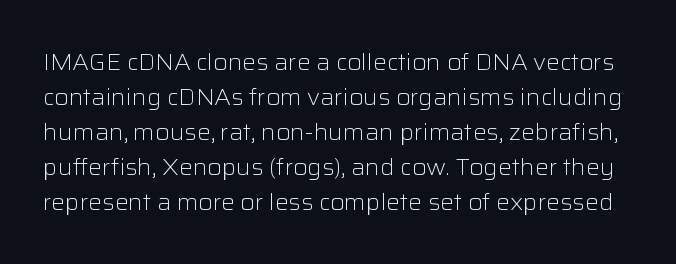
Q: Is the text bold? A: No.
Q: Is the text italic (slanted)? A: No, it is upright.
Q: Is the text underlined? A: No.
Q: Is the spacing between letters normal or unusually wide? A: Normal.
Q: Is the spacing between lines tight, normal or loose? A: Normal.
